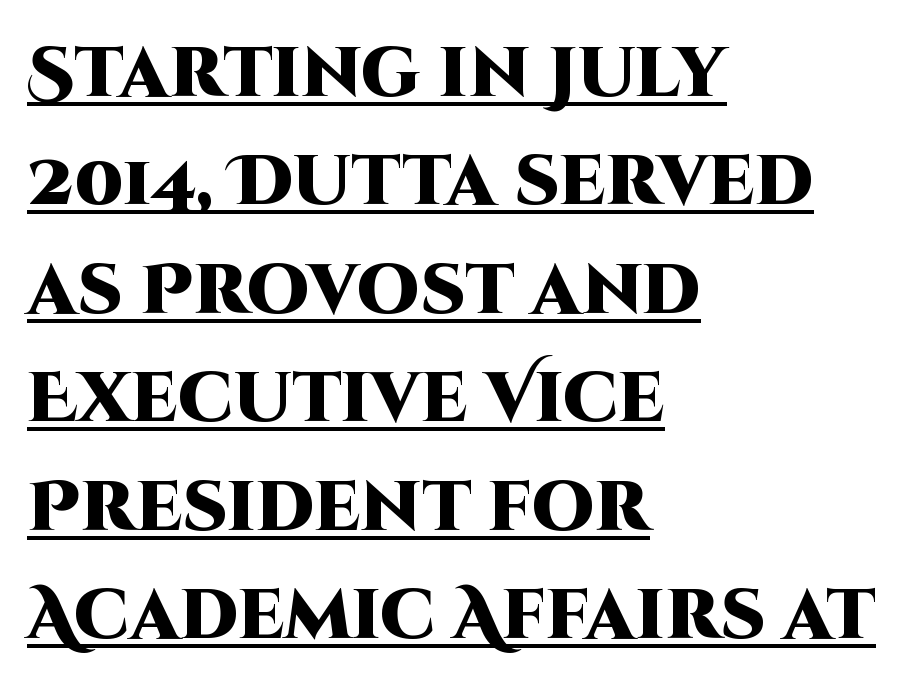
Q: Is the text bold? A: Yes.
Q: Is the text italic (slanted)? A: No, it is upright.
Q: Is the typeface a serif or a sans-serif typeface? A: Sans-serif.
Q: Is the text underlined? A: Yes.
Q: How is the paragraph aligned? A: Left-aligned.
Q: Is the spacing between letters normal or unusually wide? A: Normal.
Q: Is the spacing between lines tight, normal or loose? A: Normal.
Q: Width (condensed, normal, or wide)? A: Normal.
Q: Stroke contrast? A: High.
Q: x-height? A: Large.
Q: Monospaced? A: No.
